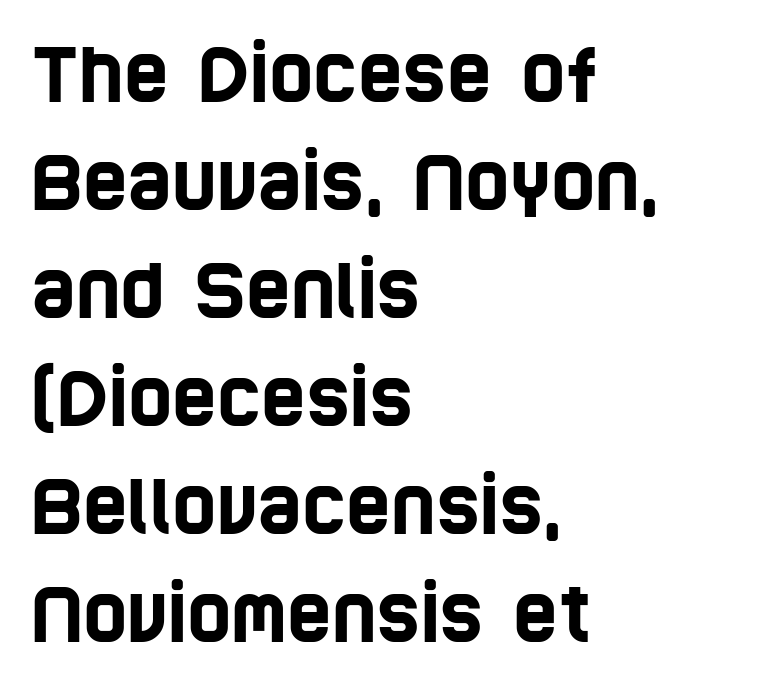
{"serif": "no", "width": "condensed", "stroke_contrast": "low", "x_height": "large", "monospaced": "no", "underline": "no", "align": "left", "line_spacing": "normal", "line_spacing_ratio": 1.42, "letter_spacing": "normal", "letter_spacing_em": 0.0, "glyph_px": 76}
